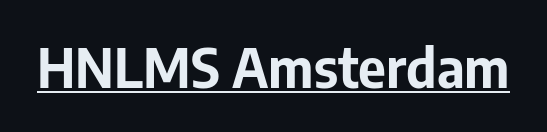
Check where the strokes stop: nothing finishes them off — pure sans. Is there any slant? The stems are plumb. Spacing verdict: proportional, widths tailored to each character. You could call the tracking neutral — neither tight nor loose. The face used here has the dense, thick strokes of a bold. Underlining? Definitely there.
